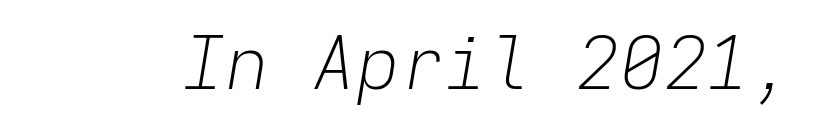
Does extra space separate the letters? No, they use regular spacing. A clean baseline with only descenders dipping below it. A typesetter would call this monospace, since all characters share one set width. Posture: slanted. The passage shown is not bold in any degree.
